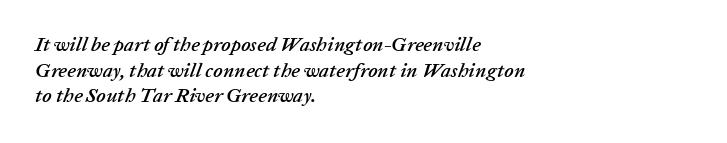
Q: Is the text italic (slanted)? A: Yes, it leans right by about 20 degrees.
Q: Is the text underlined? A: No.
Q: How is the paragraph aligned? A: Left-aligned.
Q: Is the spacing between letters normal or unusually wide? A: Normal.
Q: Is the spacing between lines tight, normal or loose? A: Normal.
